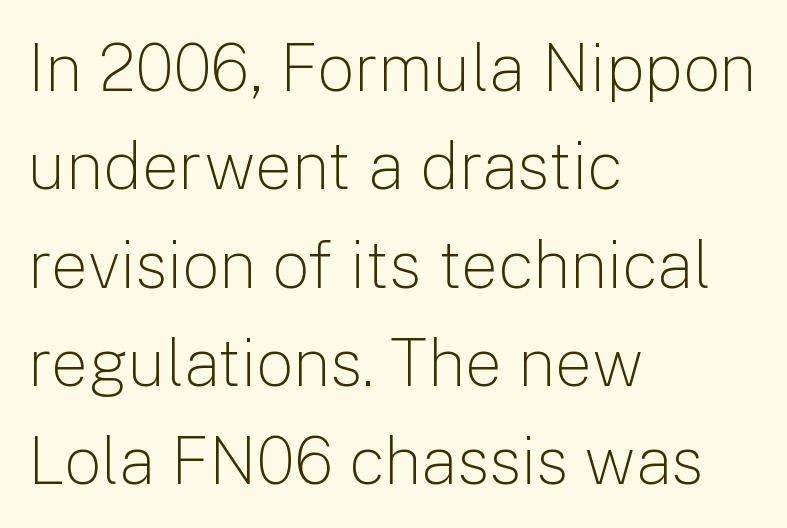
These lines stack with their left ends in a neat column. No feet cap the strokes, marking this as sans-serif type. A quiet, ordinary-to-light weight characterises the typeface. Leading matches the norm, producing a regular column. You could not count columns in this text — the font is proportionally spaced.
